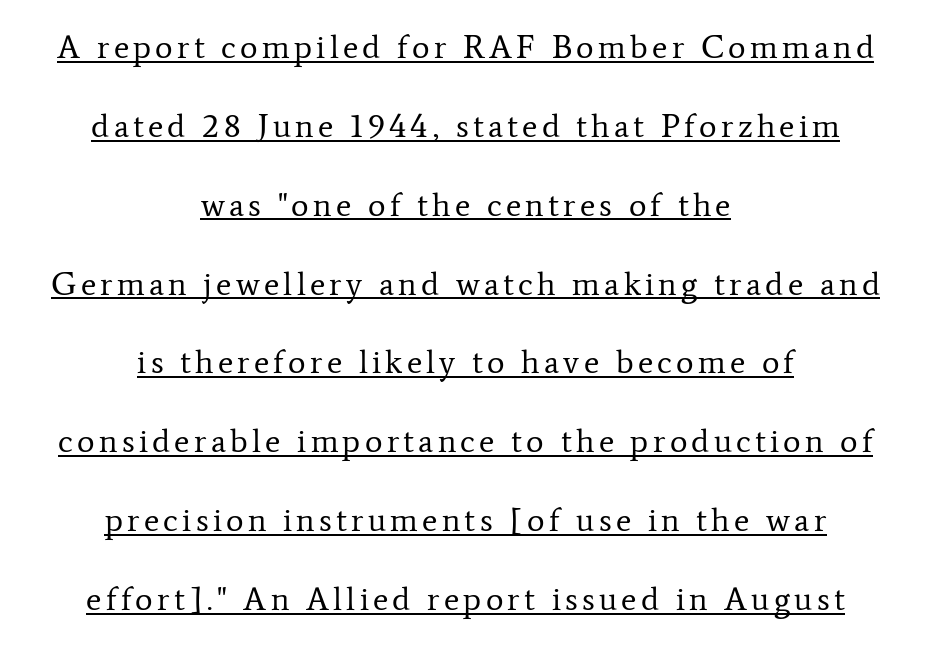
Honestly, the rows look like they've been pulled way apart. Line starts and ends both wander, symmetrically. A rule runs beneath these lines of type. The face used here is proportionally spaced, like ordinary book or web type.
